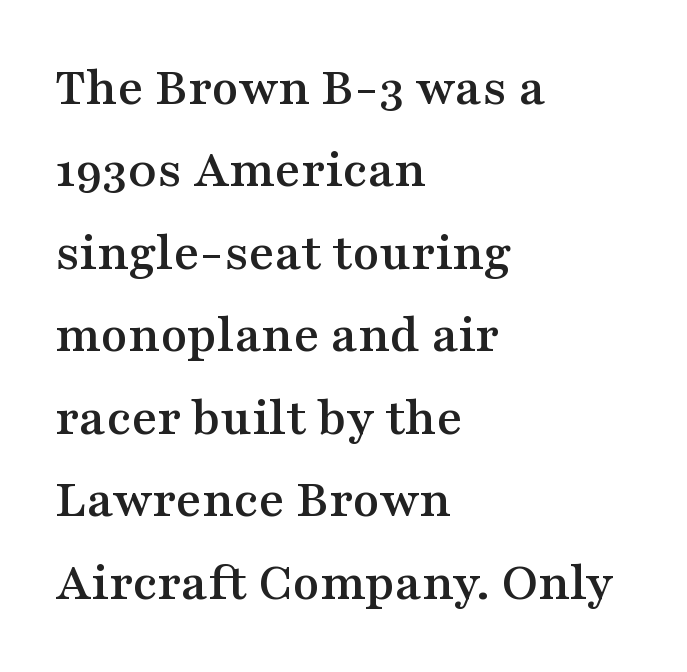
The designer left line spacing at the default. The glyphs are unaccompanied by any horizontal stroke below them. Do the characters align in a grid? No, the font is proportional. Observe the ordinary spacing: letters are neighbours, not strangers. Is there any slant? The stems are plumb. Old-style or modern, the face here clearly has serifs.
